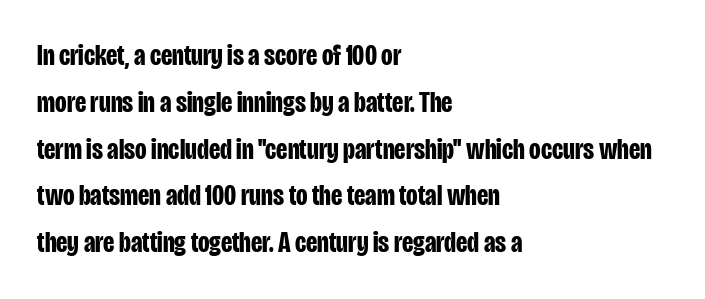
The image shows 30 px bold, condensed sans-serif type, upright; set left-aligned, normal line spacing (1.56x), normal letter spacing, not underlined; low stroke contrast and a large x-height.
